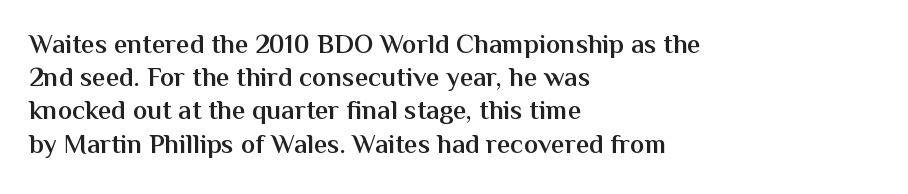
Q: Is the text bold? A: Semi-bold.
Q: Is the text italic (slanted)? A: No, it is upright.
Q: Is the text underlined? A: No.
Q: How is the paragraph aligned? A: Left-aligned.
Q: Is the spacing between letters normal or unusually wide? A: Normal.
